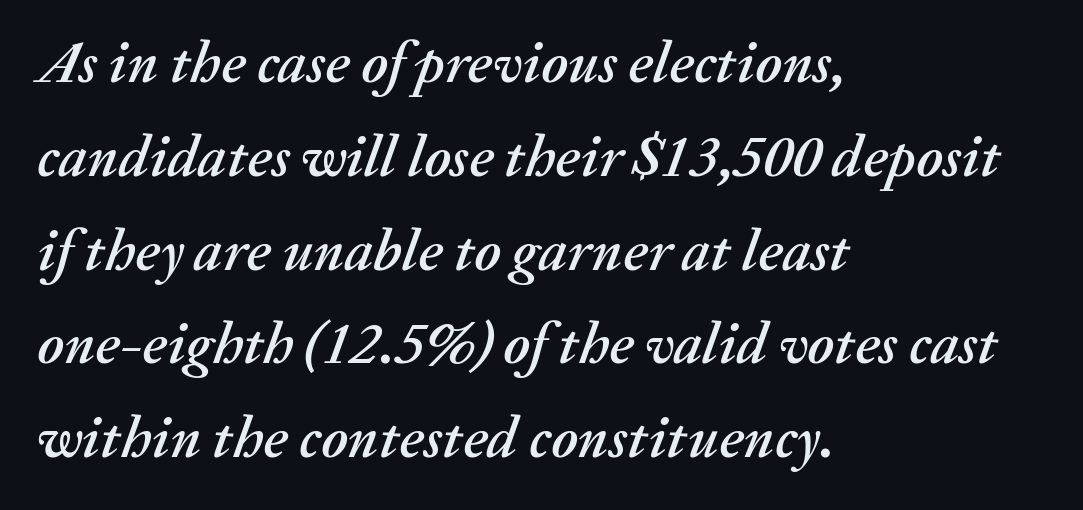
Beneath every word, the page is bare. Compared with ordinary roman type, these characters are visibly tilted. Successive baselines arrive at the customary interval. Caption: standard tracking, unaltered.
